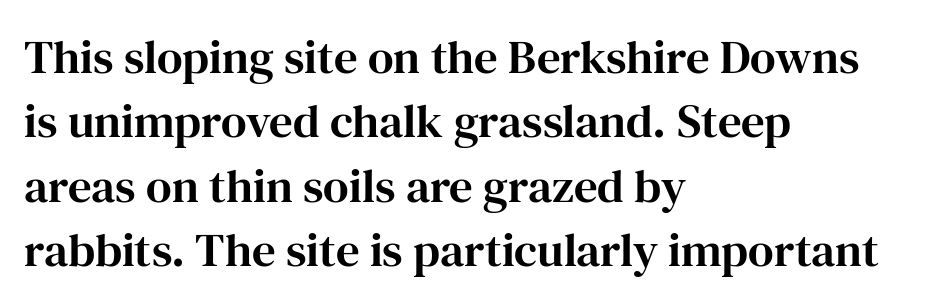
Small tapered or slab feet sit at the stroke ends, so this counts as serif. The ragged edge is on the right, which tells us the setting is flush left. Each letter keeps its own natural width here, so spacing adapts to shape. The string is rendered with underlining switched off. Notice how descenders clear the ascenders below comfortably — that's standard leading. The tracking reads as untouched default to a designer's eye.
